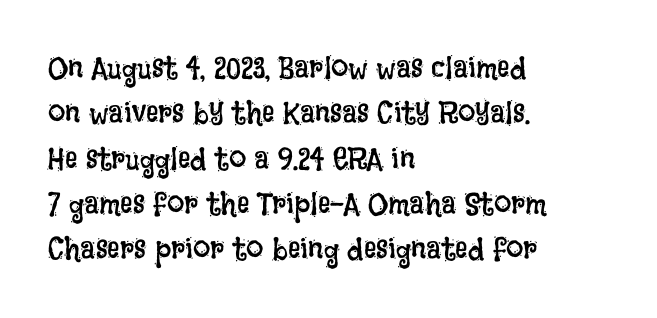
The image shows 31 px regular-weight, condensed type, upright; set left-aligned, normal line spacing (1.46x), normal letter spacing, not underlined; low stroke contrast and a large x-height.
